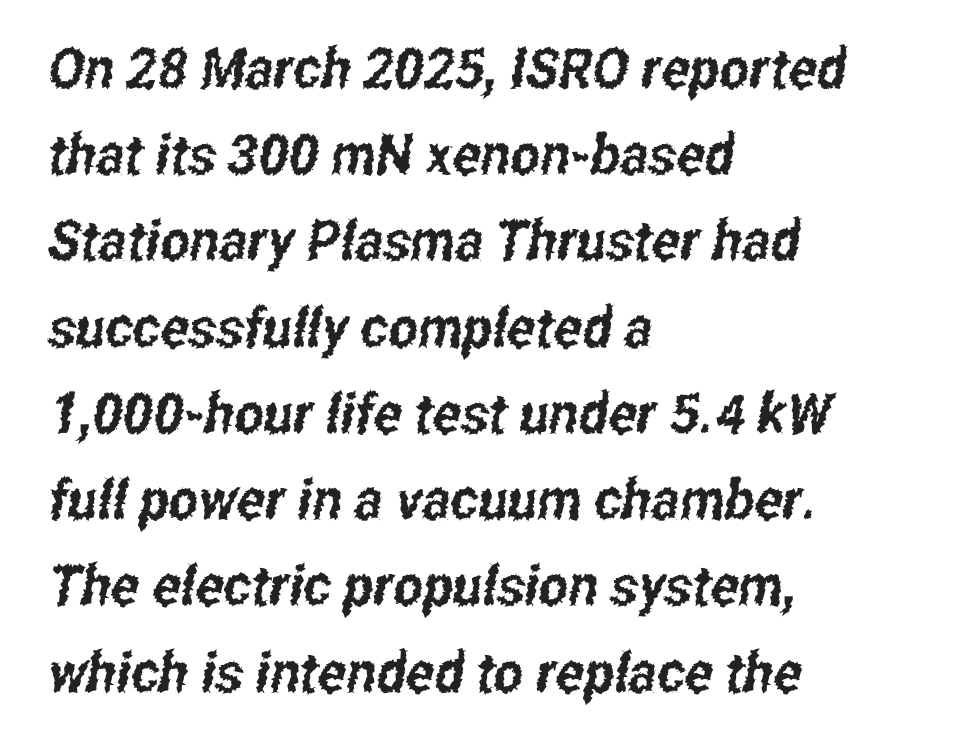
Q: Is the typeface a serif or a sans-serif typeface? A: Sans-serif.
Q: Is the text underlined? A: No.
Q: How is the paragraph aligned? A: Left-aligned.
Q: Is the spacing between letters normal or unusually wide? A: Normal.
Q: Is the spacing between lines tight, normal or loose? A: Normal.
Q: Width (condensed, normal, or wide)? A: Condensed.
Q: Stroke contrast? A: Low.
Q: x-height? A: Medium.
Q: Monospaced? A: No.
